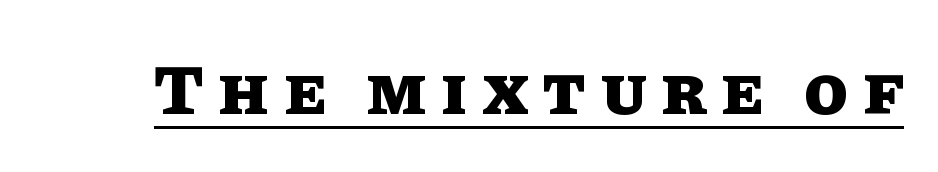
A typesetter would call this proportional, since set widths differ per character. Italic? Not at all — the glyphs are vertical. Each glyph is drawn with heavy, bold strokes. A typesetter would call this heavily tracked-out type.
